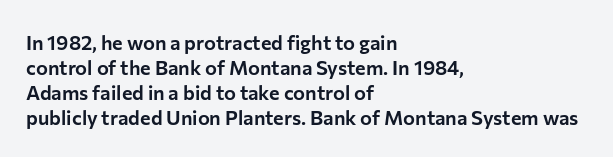
{"italic": "no", "underline": "no", "align": "left", "line_spacing": "normal", "line_spacing_ratio": 1.25, "letter_spacing": "normal", "letter_spacing_em": 0.0, "glyph_px": 20}
